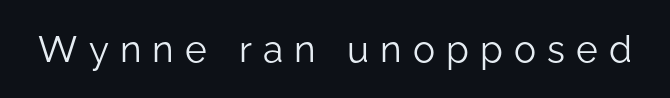
Q: Is the text bold? A: No.
Q: Is the text italic (slanted)? A: No, it is upright.
Q: Is the typeface a serif or a sans-serif typeface? A: Sans-serif.
Q: Is the text underlined? A: No.
Q: Is the spacing between letters normal or unusually wide? A: Unusually wide.
Q: Width (condensed, normal, or wide)? A: Normal.
Q: Stroke contrast? A: Low.
Q: x-height? A: Medium.
Q: Monospaced? A: No.
